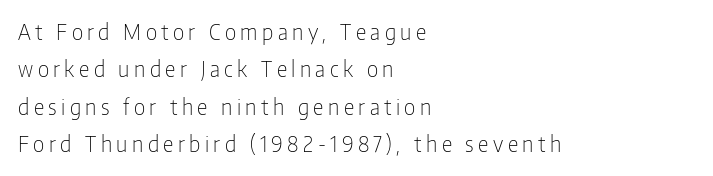
Q: Is the text bold? A: No.
Q: Is the text italic (slanted)? A: No, it is upright.
Q: Is the text underlined? A: No.
Q: How is the paragraph aligned? A: Left-aligned.
Q: Is the spacing between letters normal or unusually wide? A: Unusually wide.
